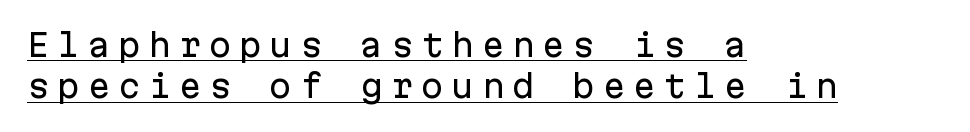
{"serif": "no", "italic": "no", "width": "normal", "stroke_contrast": "low", "x_height": "medium", "monospaced": "yes", "underline": "yes", "align": "left", "line_spacing": "normal", "line_spacing_ratio": 1.38, "letter_spacing": "wide", "letter_spacing_em": 0.26, "glyph_px": 30}
